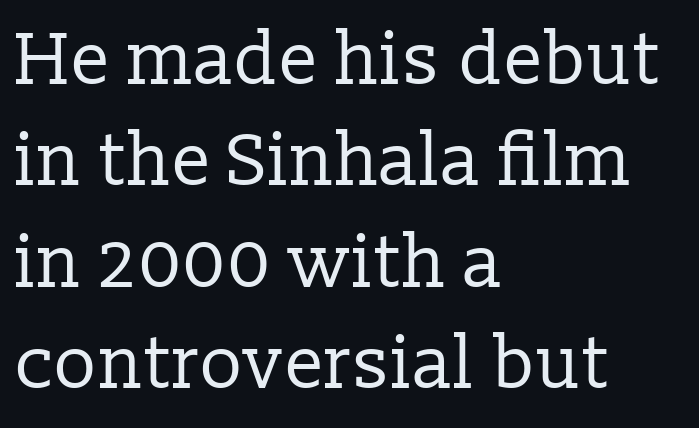
{"serif": "yes", "italic": "no", "bold": "no", "weight": "regular", "width": "normal", "stroke_contrast": "low", "x_height": "medium", "monospaced": "no", "underline": "no", "align": "left", "line_spacing": "normal", "line_spacing_ratio": 1.39, "letter_spacing": "normal", "letter_spacing_em": 0.0, "glyph_px": 73}
